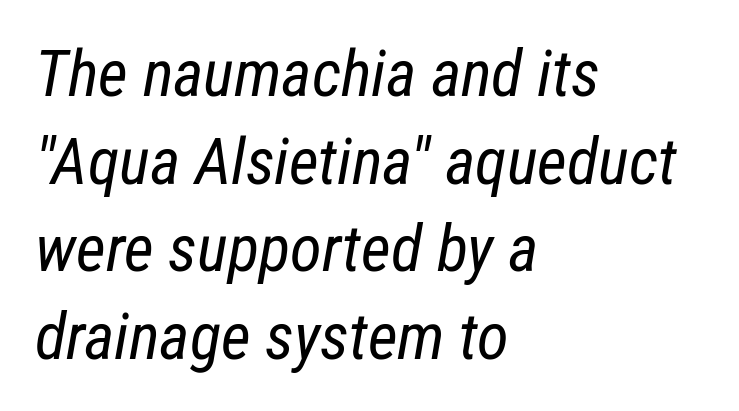
Descender tails drop into unmarked territory. The cut favours lightness, reaching ordinary text weight at its darkest. Standard letterfit; no display-style spreading of the glyphs. Here the designer chose a conventional face with non-uniform glyph widths.
